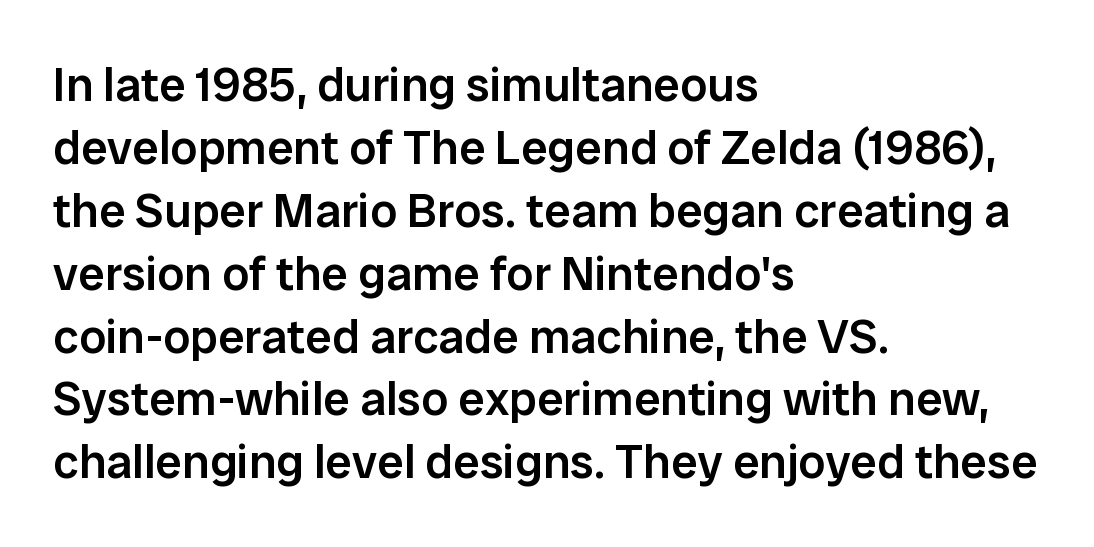
{"serif": "no", "italic": "no", "bold": "semi", "weight": "semibold", "width": "normal", "stroke_contrast": "low", "x_height": "medium", "monospaced": "no", "underline": "no", "align": "left", "line_spacing": "normal", "line_spacing_ratio": 1.31, "letter_spacing": "normal", "letter_spacing_em": 0.0, "glyph_px": 48}
